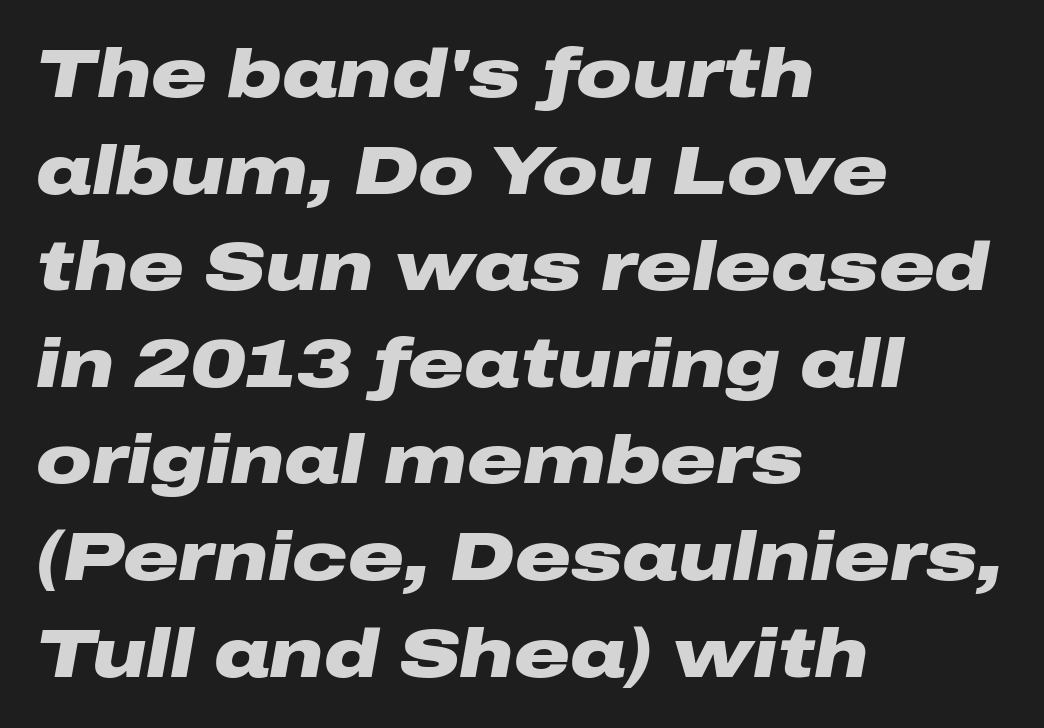
The image shows 69 px heavy, wide type, italic (leaning right); set left-aligned, normal line spacing (1.4x), normal letter spacing, not underlined; low stroke contrast and a medium x-height.
